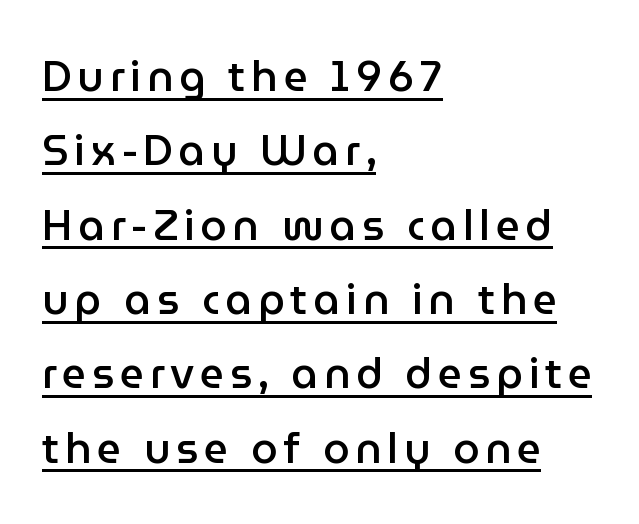
Q: Is the text bold? A: Semi-bold.
Q: Is the text italic (slanted)? A: No, it is upright.
Q: Is the typeface a serif or a sans-serif typeface? A: Sans-serif.
Q: Is the text underlined? A: Yes.
Q: How is the paragraph aligned? A: Left-aligned.
Q: Width (condensed, normal, or wide)? A: Normal.
Q: Stroke contrast? A: Low.
Q: x-height? A: Medium.
Q: Monospaced? A: No.
